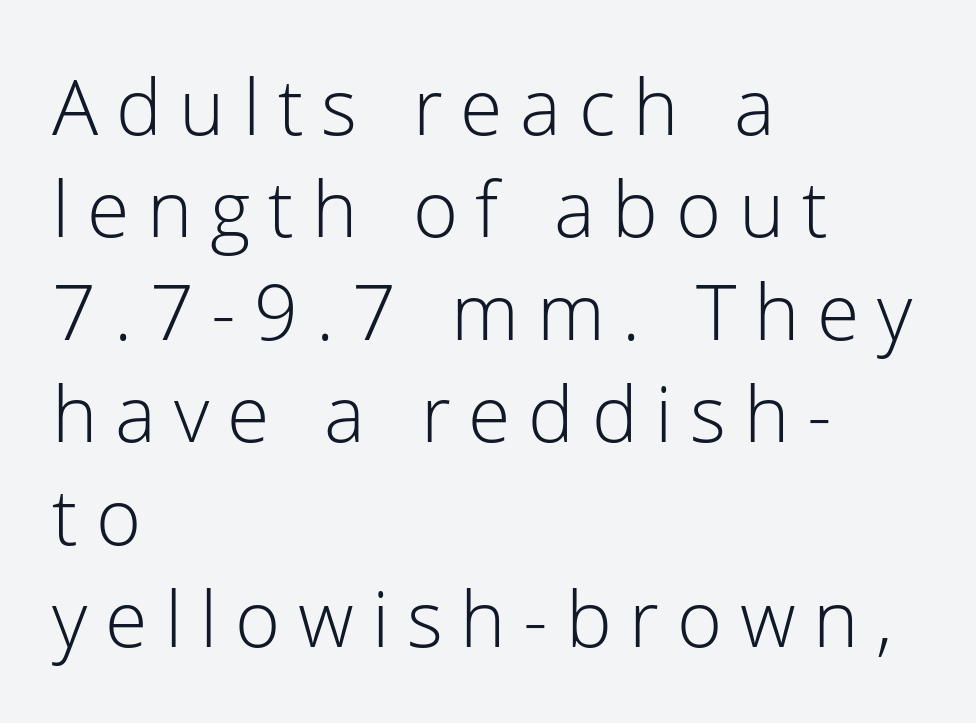
The image shows 77 px light sans-serif type, upright; set left-aligned, normal line spacing (1.33x), unusually wide letter spacing (+0.23 em), not underlined; low stroke contrast and a medium x-height.
